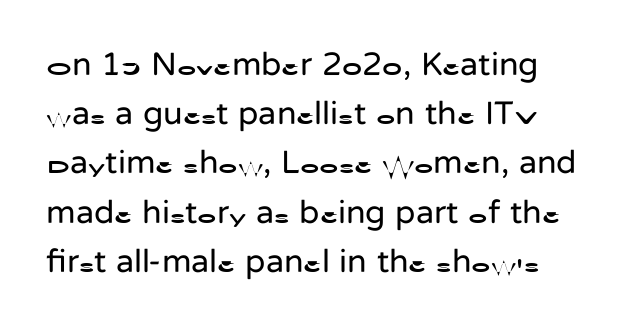
Stems and bowls with no extra thickness — not bold. To sum up the face: it is a sans, with no serifs. This sample has the flowing, uneven cadence of proportional lettering. Nope, not italic — everything's standing straight. There is no visible air inserted between adjacent glyphs. Descenders are the only things crossing below the line.
